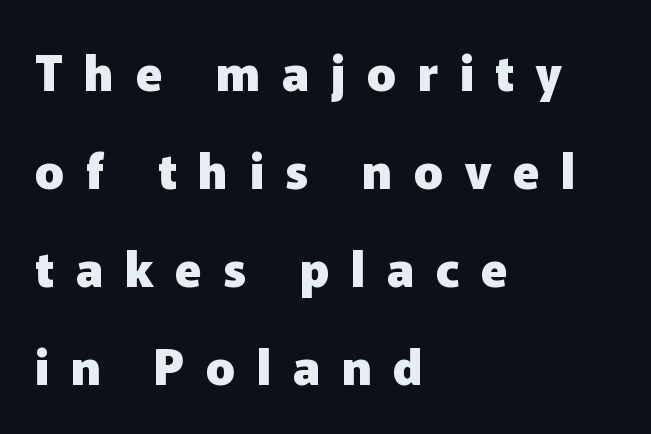
The image shows 48 px heavy sans-serif type, upright; set left-aligned, loose line spacing (2.04x), unusually wide letter spacing (+0.45 em), not underlined; low stroke contrast and a medium x-height.
